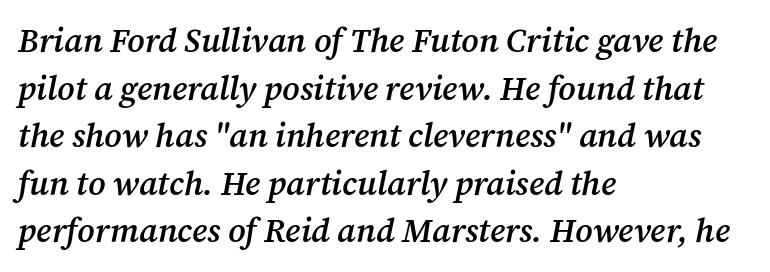
Q: Is the text bold? A: Semi-bold.
Q: Is the text italic (slanted)? A: Yes, it leans right by about 12 degrees.
Q: Is the typeface a serif or a sans-serif typeface? A: Serif.
Q: Is the text underlined? A: No.
Q: How is the paragraph aligned? A: Left-aligned.
Q: Is the spacing between letters normal or unusually wide? A: Normal.
Q: Is the spacing between lines tight, normal or loose? A: Normal.
Q: Width (condensed, normal, or wide)? A: Normal.
Q: Stroke contrast? A: Medium.
Q: x-height? A: Medium.
Q: Monospaced? A: No.
